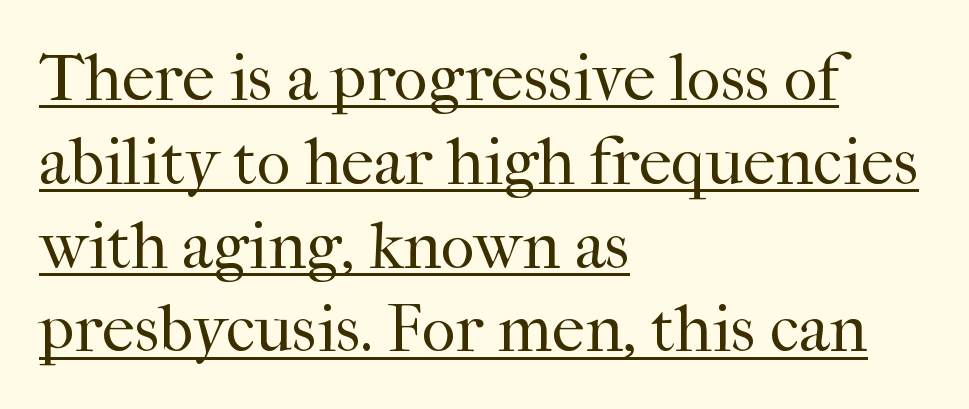
Q: Is the text bold? A: No.
Q: Is the text italic (slanted)? A: No, it is upright.
Q: Is the typeface a serif or a sans-serif typeface? A: Serif.
Q: Is the text underlined? A: Yes.
Q: How is the paragraph aligned? A: Left-aligned.
Q: Is the spacing between letters normal or unusually wide? A: Normal.
Q: Is the spacing between lines tight, normal or loose? A: Normal.
Q: Width (condensed, normal, or wide)? A: Normal.
Q: Stroke contrast? A: High.
Q: x-height? A: Medium.
Q: Monospaced? A: No.
